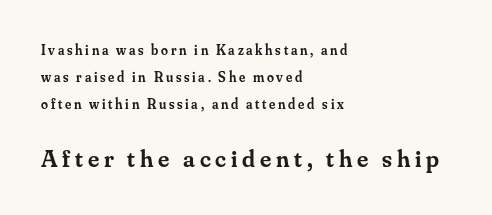
Q: Is the text bold? A: Semi-bold.
Q: Is the text italic (slanted)? A: No, it is upright.
Q: Is the text underlined? A: No.
Q: How is the paragraph aligned? A: Left-aligned.
Q: Is the spacing between lines tight, normal or loose? A: Loose.
Q: Which block of text is set in a larger size, the first (top) or the second (bottom)? A: The second (bottom) one.
